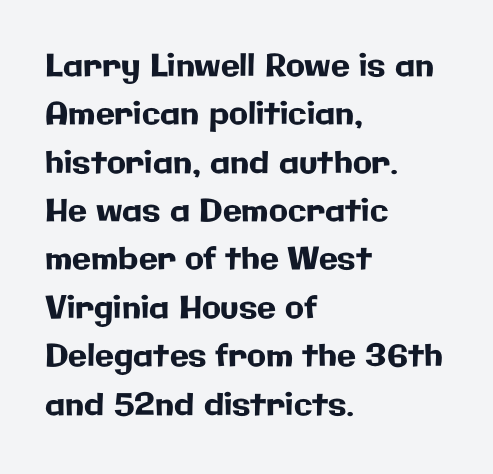
The image shows 31 px sans-serif type, upright; set left-aligned, normal line spacing (1.56x), normal letter spacing, not underlined; low stroke contrast and a medium x-height.
